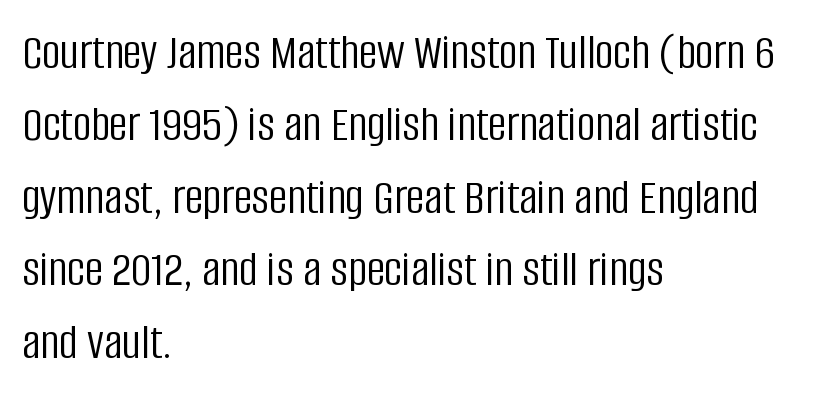
Q: Is the text bold? A: No.
Q: Is the text italic (slanted)? A: No, it is upright.
Q: Is the typeface a serif or a sans-serif typeface? A: Sans-serif.
Q: Is the text underlined? A: No.
Q: How is the paragraph aligned? A: Left-aligned.
Q: Is the spacing between letters normal or unusually wide? A: Normal.
Q: Is the spacing between lines tight, normal or loose? A: Normal.
Q: Width (condensed, normal, or wide)? A: Condensed.
Q: Stroke contrast? A: Low.
Q: x-height? A: Large.
Q: Monospaced? A: No.
